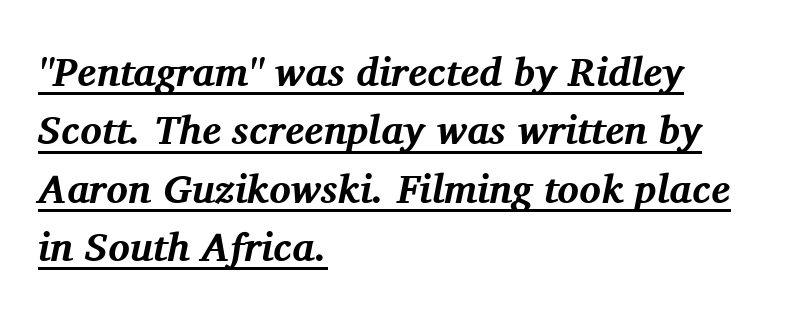
{"serif": "yes", "italic": "yes", "lean": "right", "slant_degrees": 11, "bold": "yes", "weight": "bold", "width": "normal", "stroke_contrast": "medium", "x_height": "medium", "monospaced": "no", "underline": "yes", "align": "left", "line_spacing": "normal", "line_spacing_ratio": 1.46, "letter_spacing": "normal", "letter_spacing_em": 0.0, "glyph_px": 40}
